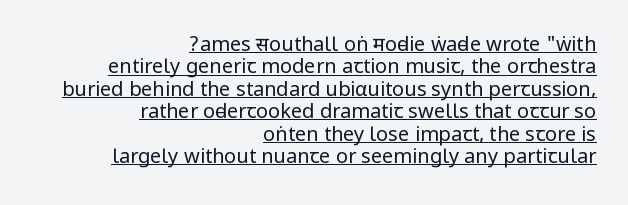
{"italic": "no", "bold": "no", "underline": "yes", "align": "right", "line_spacing": "tight", "line_spacing_ratio": 1.12, "letter_spacing": "normal", "letter_spacing_em": 0.0, "glyph_px": 20}
